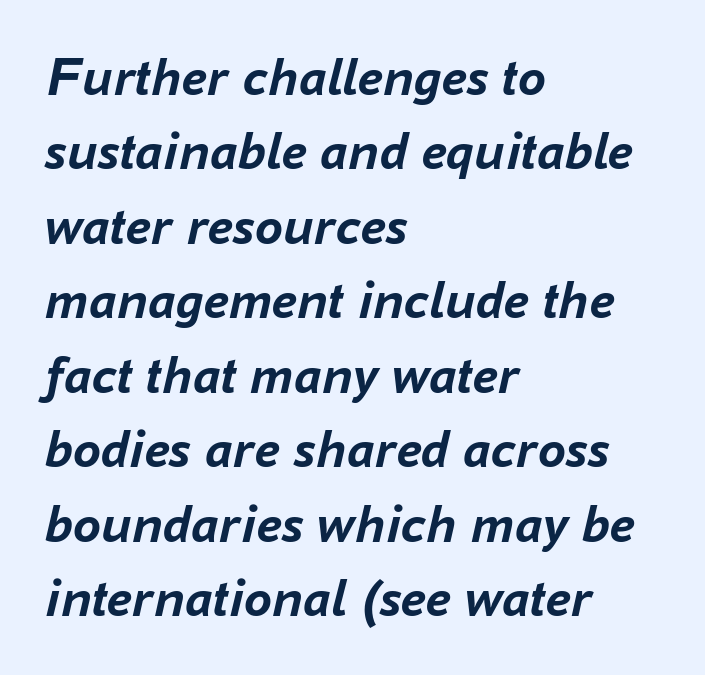
Q: Is the text bold? A: Yes.
Q: Is the text italic (slanted)? A: Yes, it leans right by about 16 degrees.
Q: Is the text underlined? A: No.
Q: How is the paragraph aligned? A: Left-aligned.
Q: Is the spacing between letters normal or unusually wide? A: Normal.
Q: Is the spacing between lines tight, normal or loose? A: Normal.
Q: Width (condensed, normal, or wide)? A: Normal.
Q: Stroke contrast? A: Low.
Q: x-height? A: Medium.
Q: Monospaced? A: No.
